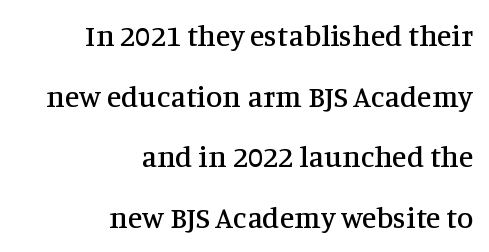
The image shows 30 px serif type, upright; set right-aligned, loose line spacing (2.02x), normal letter spacing, not underlined; medium stroke contrast and a large x-height.
